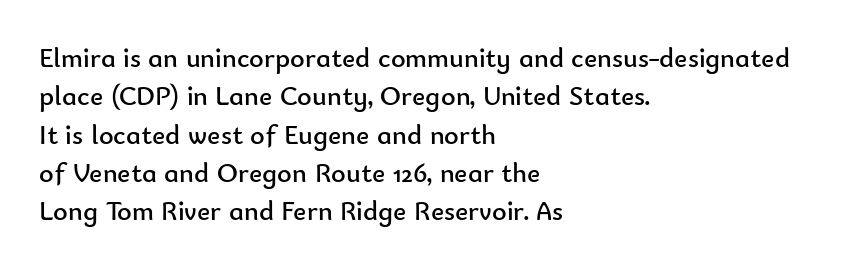
Tracking value appears to be zero — textbook default spacing. This is roman type, the default non-slanted kind. In terms of letterform style, serifs are entirely absent. Unbolded letterforms with no extra heft. Each new line begins a customary step beneath the previous one.
